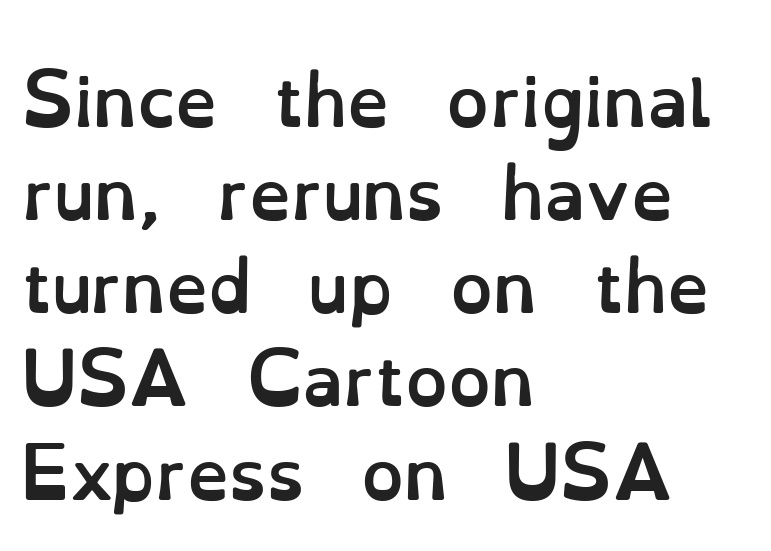
{"italic": "no", "bold": "yes", "weight": "semibold", "width": "normal", "stroke_contrast": "low", "x_height": "small", "monospaced": "no", "underline": "no", "align": "left", "line_spacing": "normal", "line_spacing_ratio": 1.39, "letter_spacing": "normal", "letter_spacing_em": 0.0, "glyph_px": 67}
